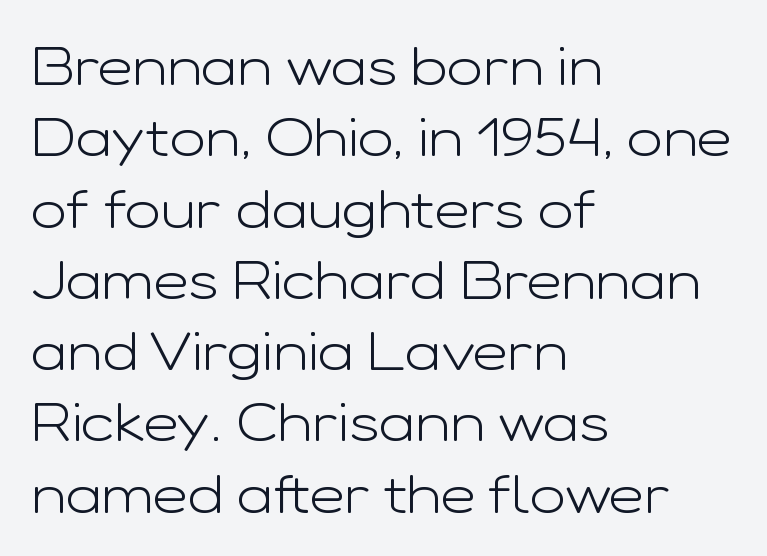
The image shows 54 px light, wide sans-serif type, upright; set left-aligned, normal line spacing (1.32x), normal letter spacing, not underlined; low stroke contrast and a medium x-height.
